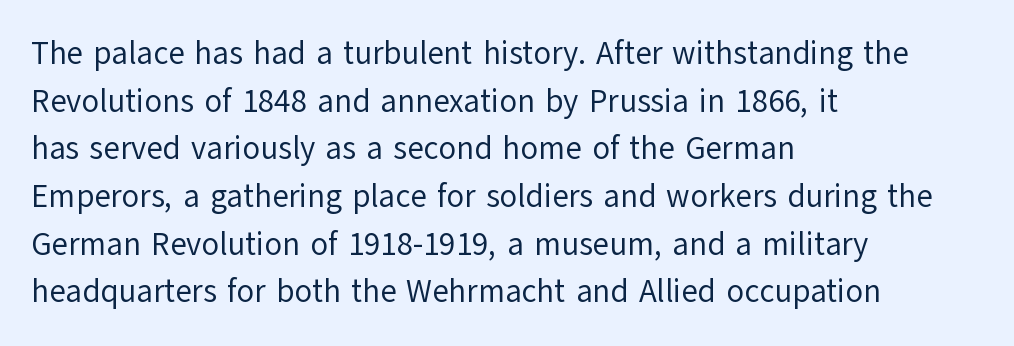
Font category for this specimen: sans-serif. Compared with a centered layout, this one pins lines to the left instead. On a weight scale, this lands at 450 or below. Descenders hang freely into open space.
